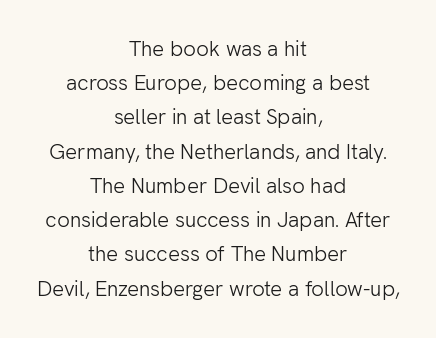
Q: Is the text bold? A: No.
Q: Is the text italic (slanted)? A: No, it is upright.
Q: Is the text underlined? A: No.
Q: How is the paragraph aligned? A: Centered.
Q: Is the spacing between letters normal or unusually wide? A: Normal.
Q: Is the spacing between lines tight, normal or loose? A: Normal.
